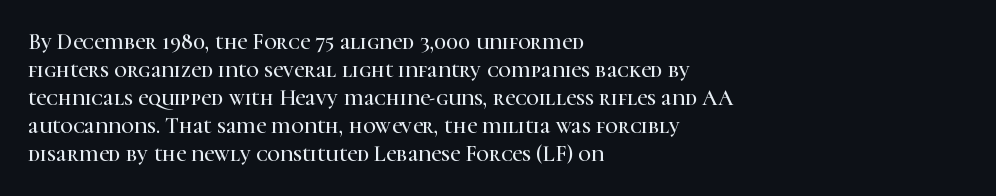
{"italic": "no", "underline": "no", "align": "left", "line_spacing": "normal", "line_spacing_ratio": 1.27, "letter_spacing": "normal", "letter_spacing_em": 0.0, "glyph_px": 22}
